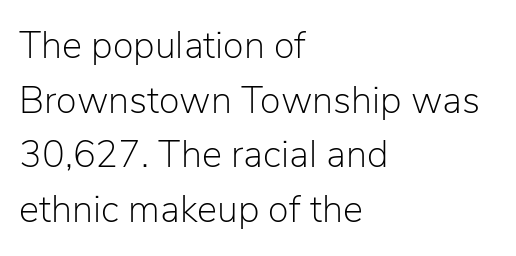
The image shows 38 px light sans-serif type, upright; set left-aligned, normal line spacing (1.44x), normal letter spacing, not underlined; low stroke contrast and a medium x-height.
